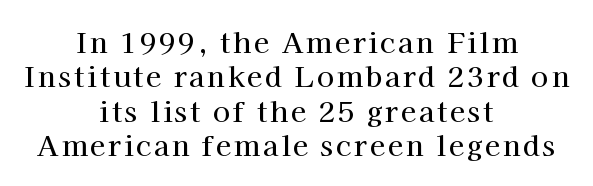
Q: Is the text italic (slanted)? A: No, it is upright.
Q: Is the typeface a serif or a sans-serif typeface? A: Serif.
Q: Is the text underlined? A: No.
Q: How is the paragraph aligned? A: Centered.
Q: Width (condensed, normal, or wide)? A: Normal.
Q: Stroke contrast? A: High.
Q: x-height? A: Medium.
Q: Monospaced? A: No.
